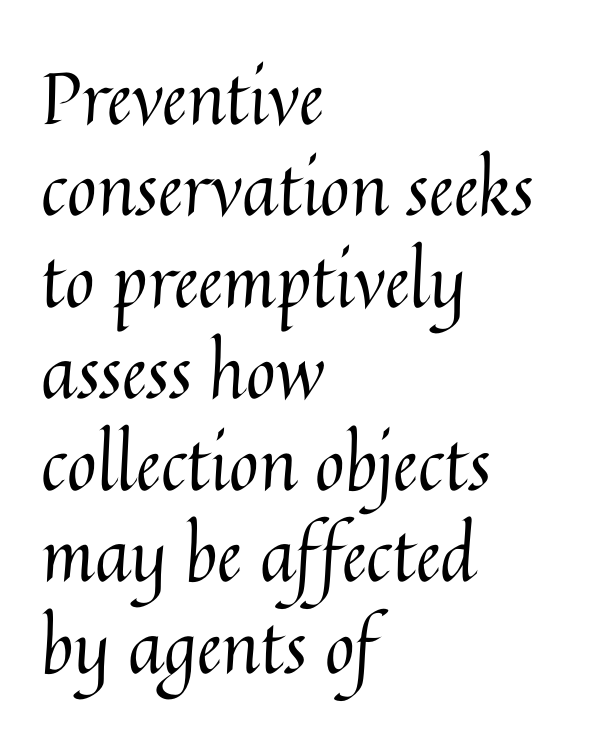
Q: Is the text bold? A: No.
Q: Is the text underlined? A: No.
Q: How is the paragraph aligned? A: Left-aligned.
Q: Is the spacing between letters normal or unusually wide? A: Normal.
Q: Is the spacing between lines tight, normal or loose? A: Normal.
Q: Width (condensed, normal, or wide)? A: Normal.
Q: Stroke contrast? A: Medium.
Q: x-height? A: Medium.
Q: Monospaced? A: No.
